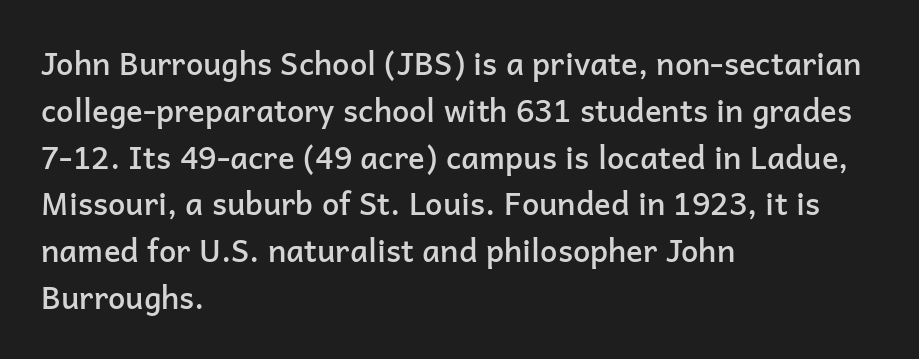
The letters stand straight up with perfectly vertical stems. A typesetter would call this leading conventional body-copy spacing. Students, this is semibold: more ink than regular, less than bold. A typesetter would label this face a sans.
